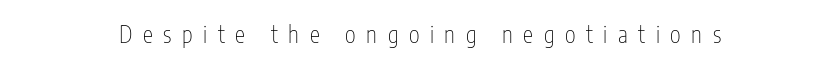
Q: Is the text bold? A: No.
Q: Is the text italic (slanted)? A: No, it is upright.
Q: Is the text underlined? A: No.
Q: Is the spacing between letters normal or unusually wide? A: Unusually wide.
